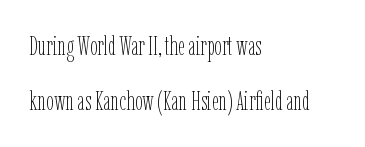
Stems and bowls with no extra thickness — not bold. Notice how the stems are strictly vertical — no italics here. What's the leading like? Stretched, with rows far apart. Letters rest on an invisible, unmarked baseline. In CSS terms this would be text-align: left. Compared with typical body copy, the letter spacing here is the same.
